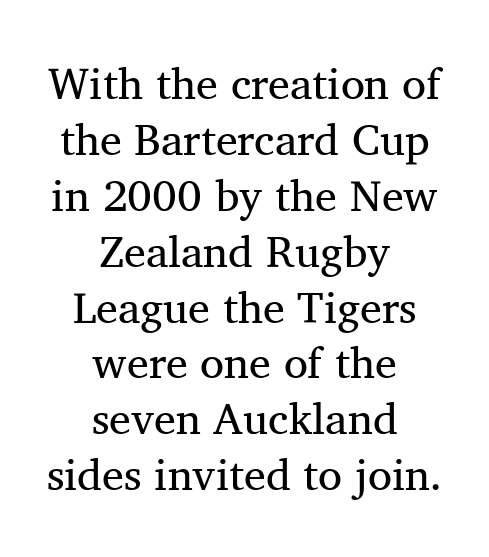
{"serif": "yes", "italic": "no", "bold": "no", "weight": "regular", "width": "normal", "stroke_contrast": "medium", "x_height": "medium", "monospaced": "no", "underline": "no", "align": "center", "line_spacing": "normal", "line_spacing_ratio": 1.27, "letter_spacing": "normal", "letter_spacing_em": 0.0, "glyph_px": 44}
